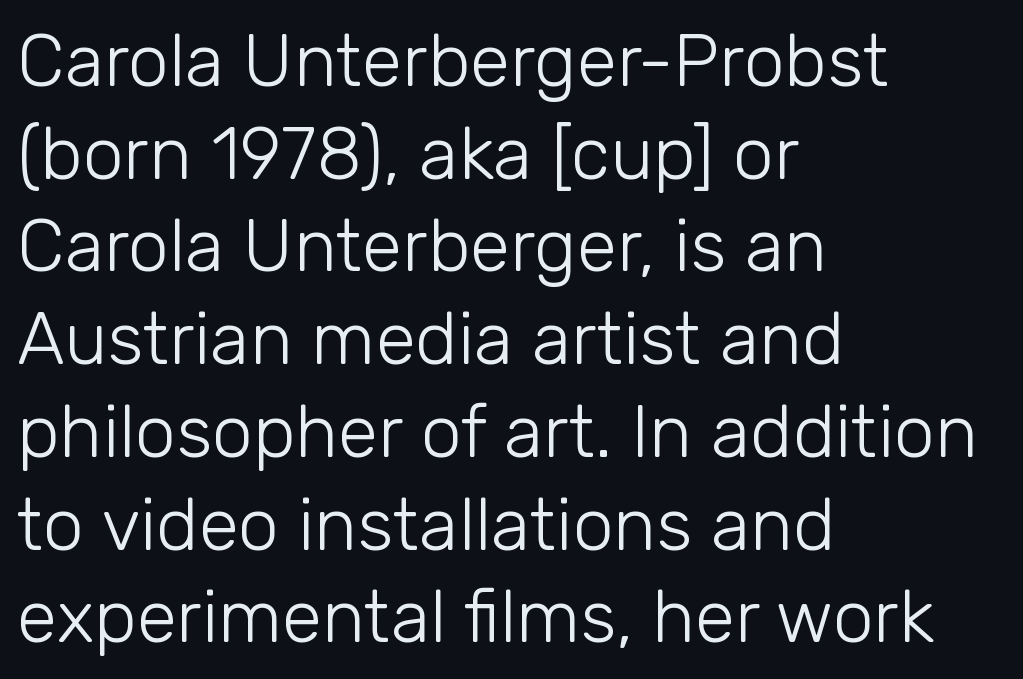
A classic flush-left, rag-right setting is used for this passage. The glyphs in this specimen are sans serif. Looks like regular typesetting: each glyph gets only the width it needs. The font sits on the lighter half of the weight spectrum, regular included.
